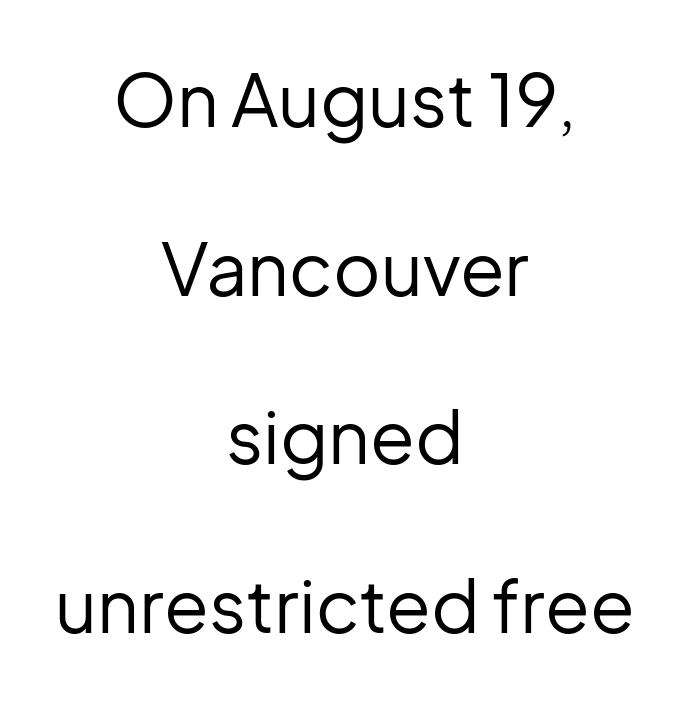
{"serif": "no", "italic": "no", "bold": "no", "weight": "regular", "width": "normal", "stroke_contrast": "low", "x_height": "medium", "monospaced": "no", "underline": "no", "align": "center", "line_spacing": "loose", "line_spacing_ratio": 2.31, "letter_spacing": "normal", "letter_spacing_em": 0.0, "glyph_px": 73}
